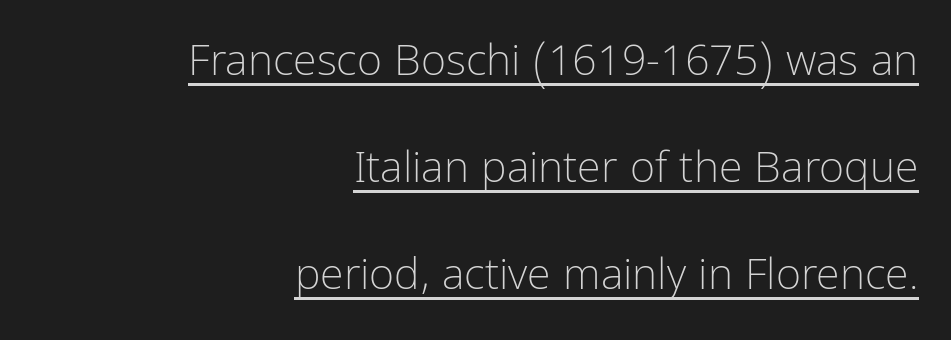
The image shows 43 px light, condensed sans-serif type, upright; set right-aligned, loose line spacing (2.49x), normal letter spacing, underlined; low stroke contrast and a medium x-height.
